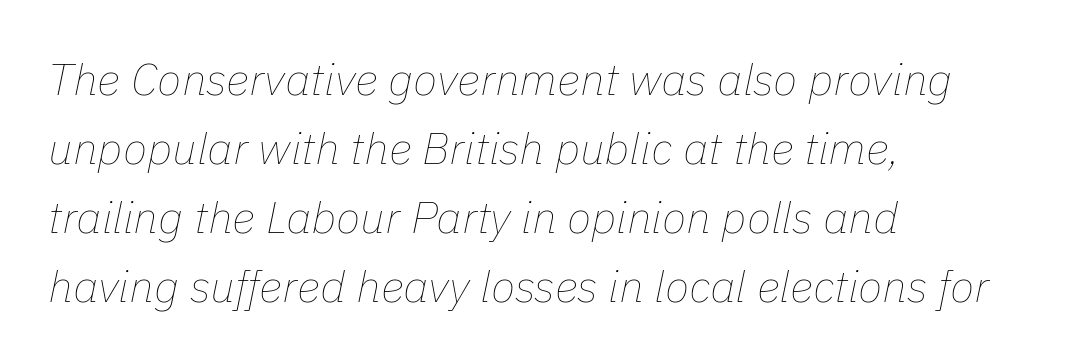
The image shows 45 px thin type, italic (leaning right); set left-aligned, normal line spacing (1.53x), normal letter spacing, not underlined; low stroke contrast and a medium x-height.
